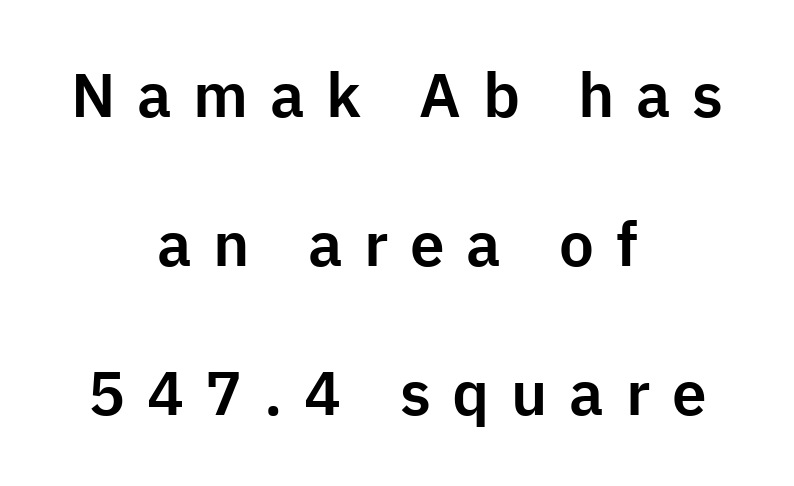
Visually the block forms a symmetrical silhouette, jagged on both flanks. This sample uses a sans-serif face. Ascenders rise straight up at ninety degrees. Interline gaps are noticeably wide in this sample.
